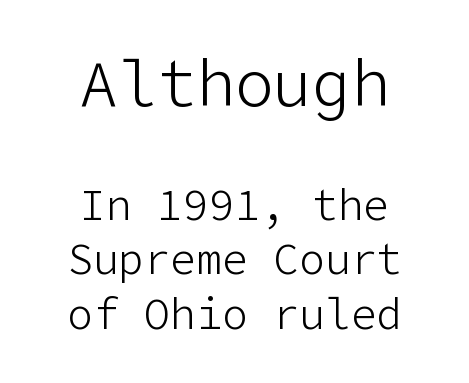
Glance below the letters and you will spot only blank space. In CSS terms this would be text-align: center. I'd call this a sans setting — the letters go barefoot. The type is set solid horizontally, with unmodified tracking. Heaviness? Minimal to ordinary, like unemphasized prose. Is there much room between lines? A standard amount, neither cramped nor airy.
